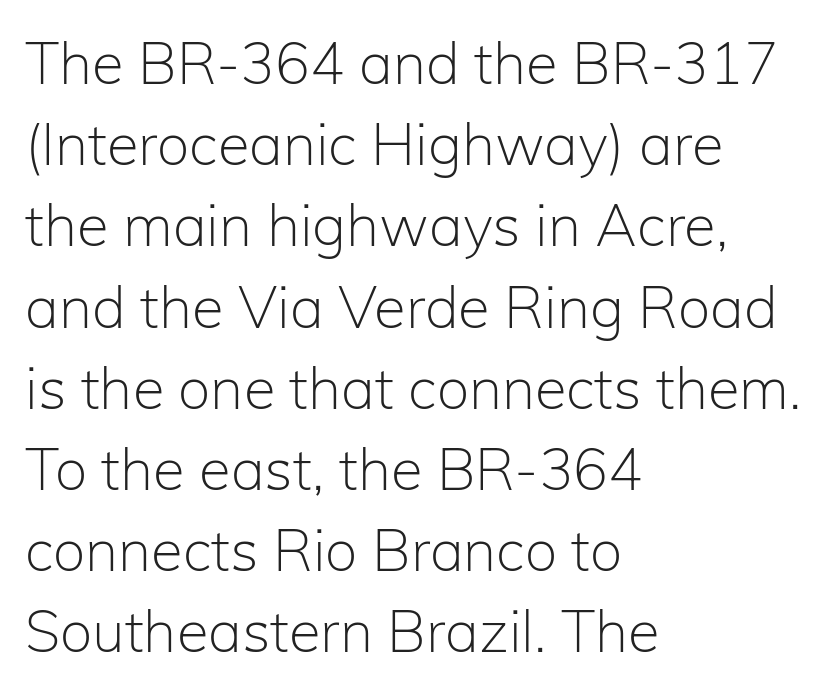
{"serif": "no", "italic": "no", "bold": "no", "weight": "light", "width": "normal", "stroke_contrast": "low", "x_height": "medium", "monospaced": "no", "underline": "no", "align": "left", "line_spacing": "normal", "line_spacing_ratio": 1.4, "letter_spacing": "normal", "letter_spacing_em": 0.0, "glyph_px": 58}
